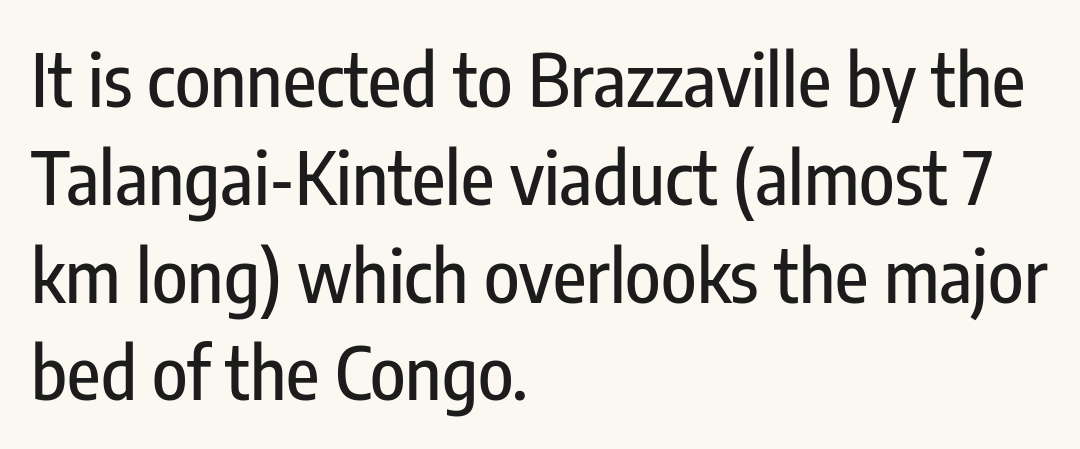
{"serif": "no", "italic": "no", "width": "condensed", "stroke_contrast": "low", "x_height": "medium", "monospaced": "no", "underline": "no", "align": "left", "line_spacing": "normal", "line_spacing_ratio": 1.34, "letter_spacing": "normal", "letter_spacing_em": 0.0, "glyph_px": 73}
